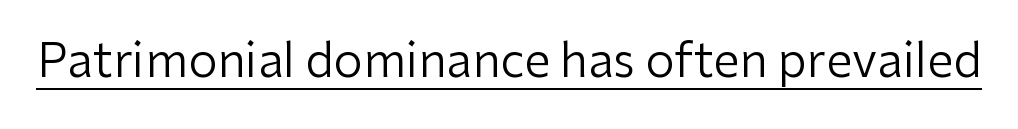
Q: Is the text bold? A: No.
Q: Is the text italic (slanted)? A: No, it is upright.
Q: Is the typeface a serif or a sans-serif typeface? A: Sans-serif.
Q: Is the text underlined? A: Yes.
Q: Is the spacing between letters normal or unusually wide? A: Normal.
Q: Width (condensed, normal, or wide)? A: Normal.
Q: Stroke contrast? A: Low.
Q: x-height? A: Medium.
Q: Monospaced? A: No.
